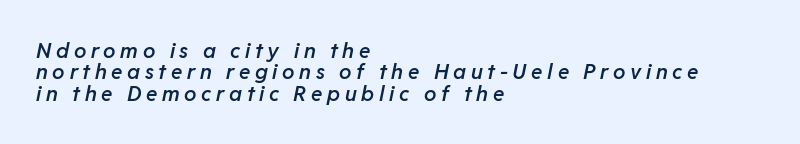
Q: Is the text bold? A: Semi-bold.
Q: Is the text italic (slanted)? A: Yes, it leans right by about 11 degrees.
Q: Is the text underlined? A: No.
Q: How is the paragraph aligned? A: Left-aligned.
Q: Is the spacing between letters normal or unusually wide? A: Unusually wide.
Q: Is the spacing between lines tight, normal or loose? A: Tight.
